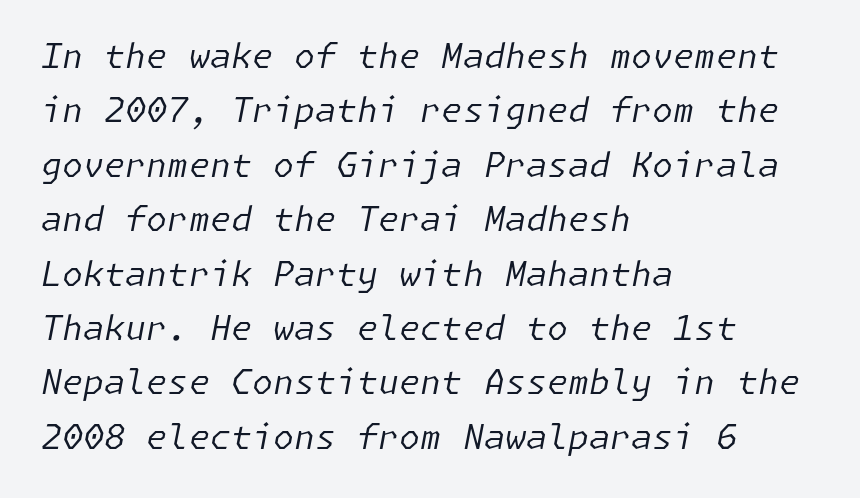
The specimen omits any rule beneath the text block's lines. Style check: oblique. These glyphs show unthickened strokes, regular width or finer. One-word summary of the alignment: left. Spacing between characters is what you'd get straight out of the box.
